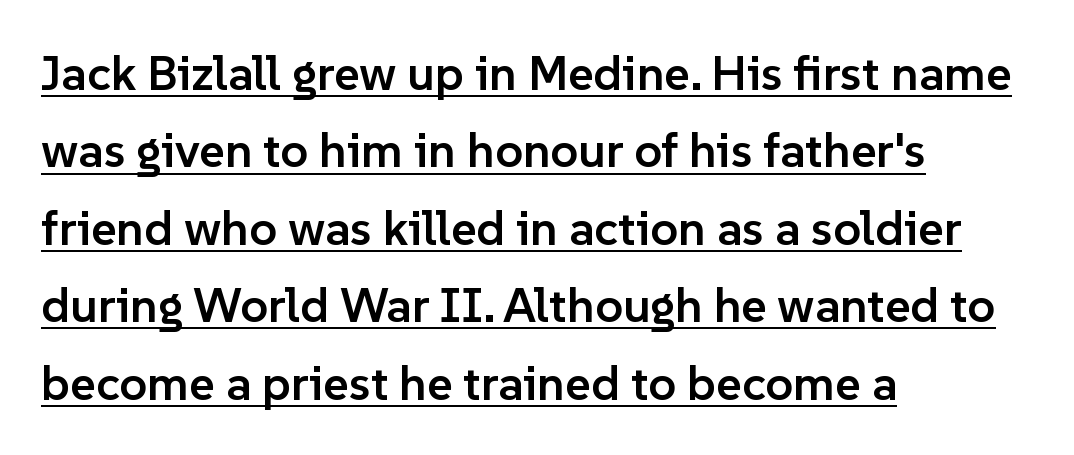
{"serif": "no", "italic": "no", "bold": "semi", "weight": "semibold", "width": "normal", "stroke_contrast": "low", "x_height": "medium", "monospaced": "no", "underline": "yes", "align": "left", "line_spacing": "normal", "line_spacing_ratio": 1.58, "letter_spacing": "normal", "letter_spacing_em": 0.0, "glyph_px": 49}
